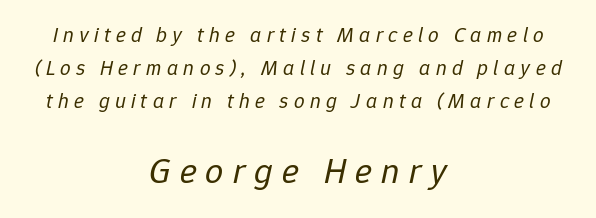
Note: smaller setting up top, larger setting below. Just letters on the line, the space beneath them empty. The passage shown has open, widely tracked lettering throughout. Regular leading.
